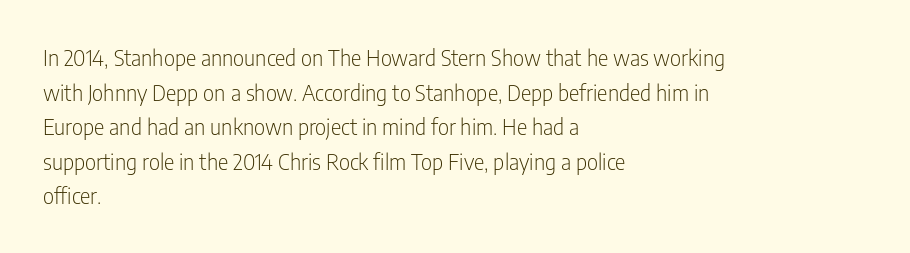
Which margin do the lines hug? The left one — the right edge is uneven. This is roman type, the default non-slanted kind. Summary of vertical rhythm: regular, with standard interline spacing. These glyphs show unthickened strokes, regular width or finer. The rendering keeps characters at their native spacing. The gap between lines stays unmarked.
